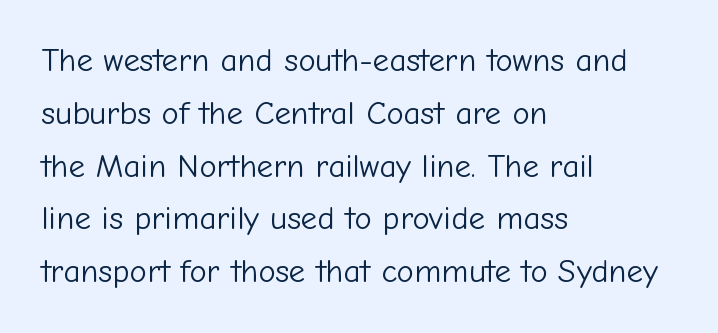
Q: Is the text bold? A: No.
Q: Is the text italic (slanted)? A: No, it is upright.
Q: Is the typeface a serif or a sans-serif typeface? A: Sans-serif.
Q: Is the text underlined? A: No.
Q: How is the paragraph aligned? A: Left-aligned.
Q: Is the spacing between letters normal or unusually wide? A: Normal.
Q: Is the spacing between lines tight, normal or loose? A: Normal.
Q: Width (condensed, normal, or wide)? A: Normal.
Q: Stroke contrast? A: Low.
Q: x-height? A: Medium.
Q: Monospaced? A: No.
